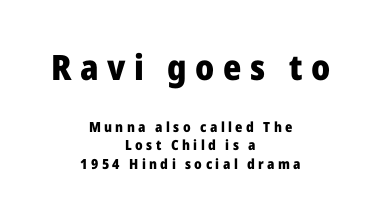
Pretty heavy lettering here — definitely bold. A normal amount of white space separates one row of letters from the next. The face used here is proportionally spaced, like ordinary book or web type. The passage shown has open, widely tracked lettering throughout. Caption: upper text group enlarged, lower text group reduced.
